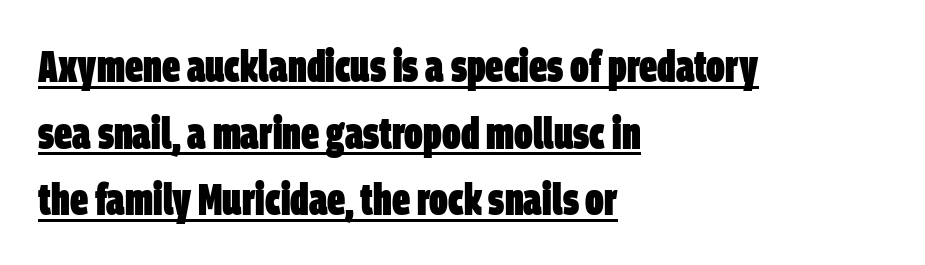
The image shows 45 px heavy, condensed sans-serif type; set left-aligned, normal line spacing (1.48x), normal letter spacing, underlined; low stroke contrast and a large x-height.
